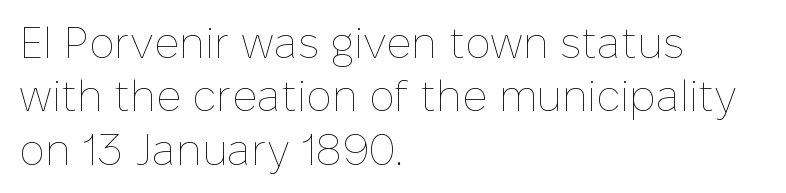
The image shows 43 px thin type, upright; set left-aligned, line spacing 1.24x, normal letter spacing, not underlined; low stroke contrast and a medium x-height.
